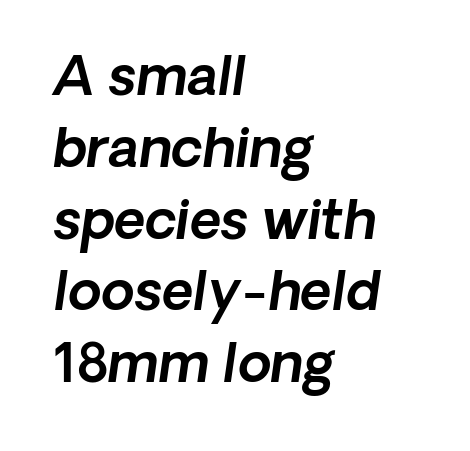
Q: Is the typeface a serif or a sans-serif typeface? A: Sans-serif.
Q: Is the text underlined? A: No.
Q: How is the paragraph aligned? A: Left-aligned.
Q: Is the spacing between letters normal or unusually wide? A: Normal.
Q: Is the spacing between lines tight, normal or loose? A: Normal.
Q: Width (condensed, normal, or wide)? A: Normal.
Q: x-height? A: Medium.
Q: Monospaced? A: No.
